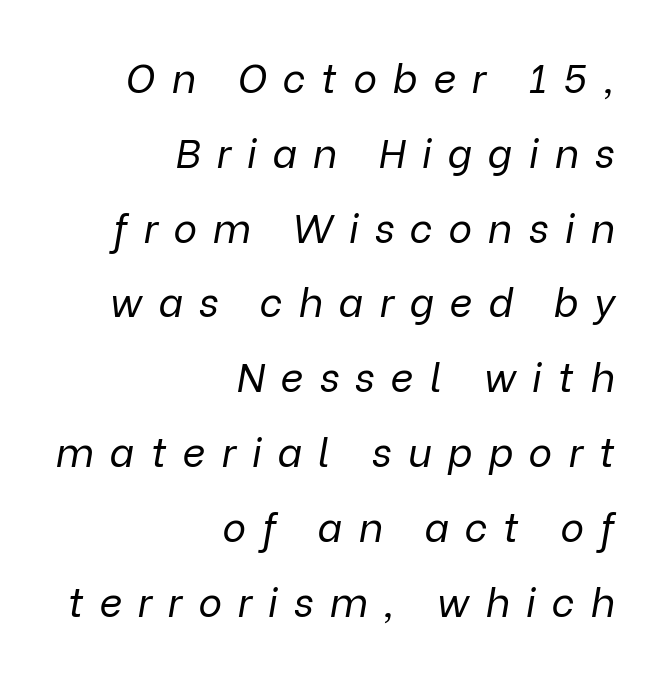
Which margin do the lines hug? The right one — the left edge is uneven. This sample has the flowing, uneven cadence of proportional lettering. The letters are spread apart with noticeably loose tracking. Has an underline been added? It has not. No letter is thick-stroked: the sample isn't bold. The face used here has a pronounced slope to its letters.
